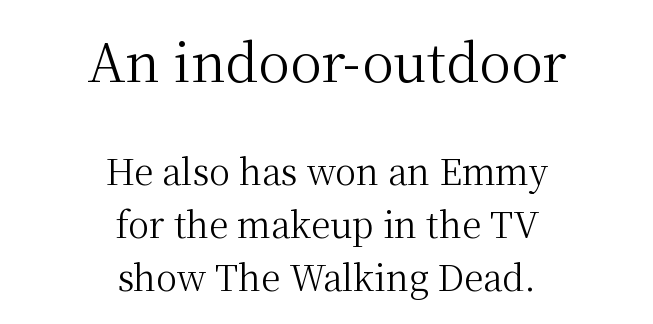
Q: Is the text bold? A: No.
Q: Is the text italic (slanted)? A: No, it is upright.
Q: Is the typeface a serif or a sans-serif typeface? A: Serif.
Q: Is the text underlined? A: No.
Q: How is the paragraph aligned? A: Centered.
Q: Is the spacing between letters normal or unusually wide? A: Normal.
Q: Is the spacing between lines tight, normal or loose? A: Normal.
Q: Which block of text is set in a larger size, the first (top) or the second (bottom)? A: The first (top) one.
Q: Width (condensed, normal, or wide)? A: Normal.
Q: Stroke contrast? A: Medium.
Q: x-height? A: Medium.
Q: Monospaced? A: No.
